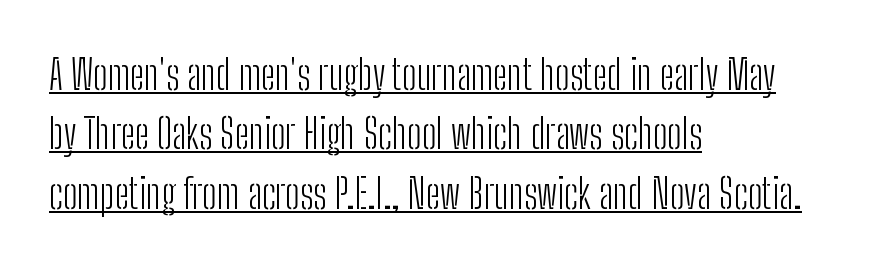
Q: Is the text bold? A: No.
Q: Is the text italic (slanted)? A: No, it is upright.
Q: Is the typeface a serif or a sans-serif typeface? A: Sans-serif.
Q: Is the text underlined? A: Yes.
Q: How is the paragraph aligned? A: Left-aligned.
Q: Is the spacing between letters normal or unusually wide? A: Normal.
Q: Is the spacing between lines tight, normal or loose? A: Normal.
Q: Width (condensed, normal, or wide)? A: Condensed.
Q: Stroke contrast? A: Low.
Q: x-height? A: Medium.
Q: Monospaced? A: No.
